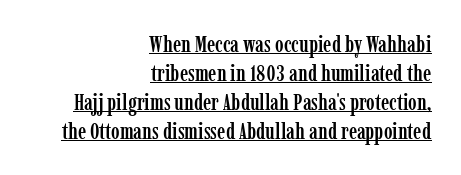
{"italic": "no", "underline": "yes", "align": "right", "line_spacing": "normal", "line_spacing_ratio": 1.26, "letter_spacing": "normal", "letter_spacing_em": 0.0, "glyph_px": 23}
